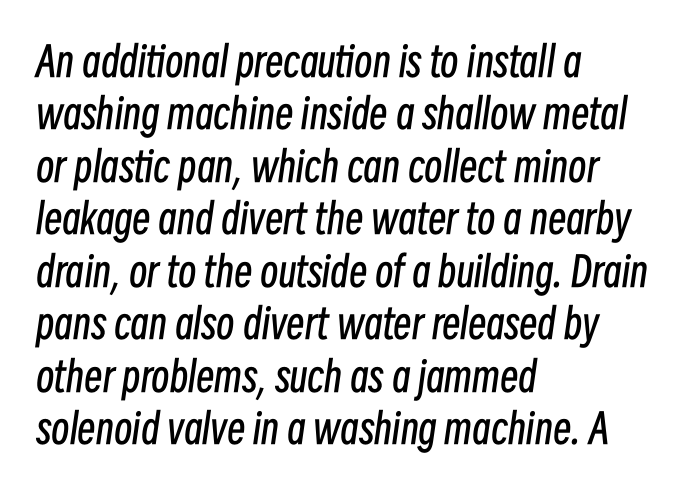
{"italic": "yes", "lean": "right", "slant_degrees": 8, "bold": "no", "weight": "regular", "width": "condensed", "stroke_contrast": "low", "x_height": "medium", "monospaced": "no", "underline": "no", "align": "left", "line_spacing": "normal", "line_spacing_ratio": 1.28, "letter_spacing": "normal", "letter_spacing_em": 0.0, "glyph_px": 41}
